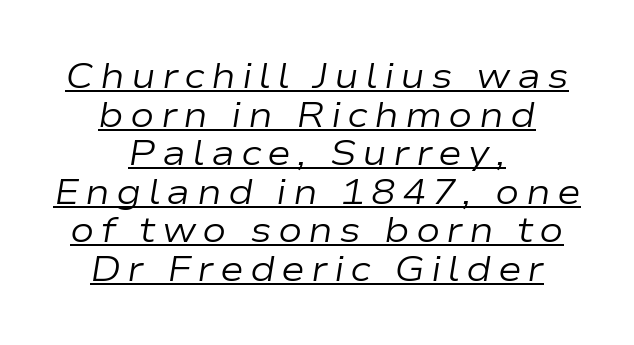
The image shows 36 px regular-weight, wide type, italic (leaning right); set centered, tight line spacing (1.07x), underlined; low stroke contrast and a medium x-height.
